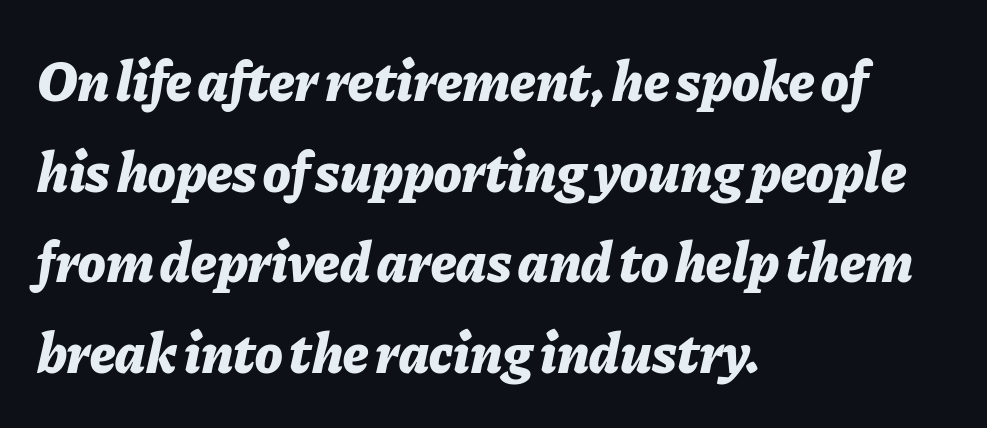
The image shows 57 px bold type, italic (leaning right); set left-aligned, normal line spacing (1.59x), normal letter spacing, not underlined; low stroke contrast and a medium x-height.
